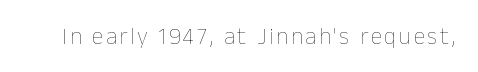
Q: Is the text bold? A: No.
Q: Is the text italic (slanted)? A: No, it is upright.
Q: Is the text underlined? A: No.
